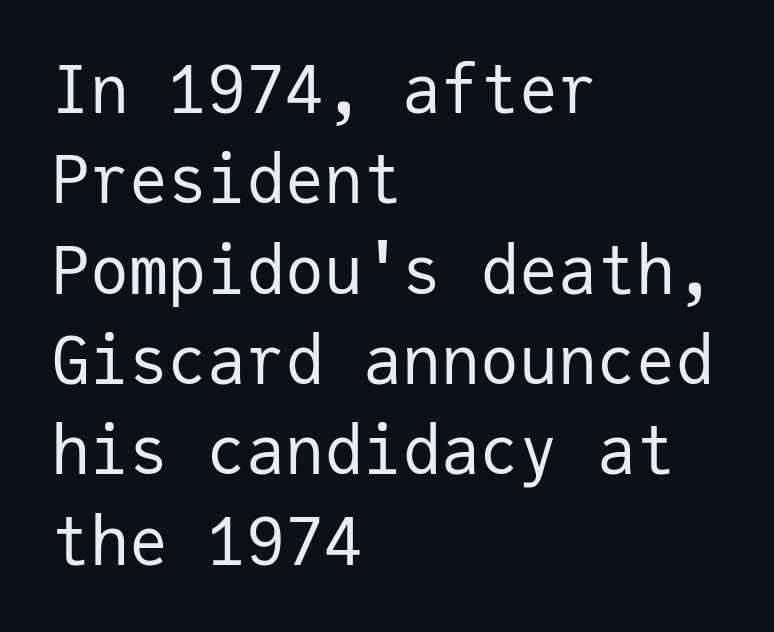
Q: Is the text bold? A: No.
Q: Is the text italic (slanted)? A: No, it is upright.
Q: Is the typeface a serif or a sans-serif typeface? A: Sans-serif.
Q: Is the text underlined? A: No.
Q: How is the paragraph aligned? A: Left-aligned.
Q: Is the spacing between letters normal or unusually wide? A: Normal.
Q: Is the spacing between lines tight, normal or loose? A: Normal.
Q: Width (condensed, normal, or wide)? A: Normal.
Q: Stroke contrast? A: Low.
Q: x-height? A: Medium.
Q: Monospaced? A: Yes.
